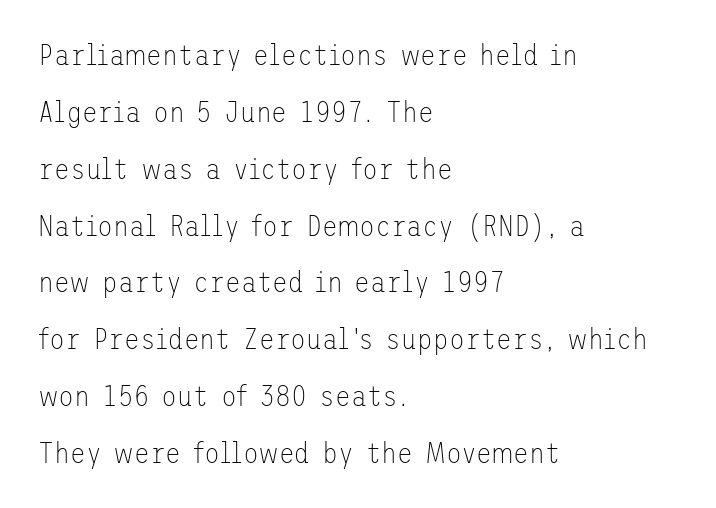
{"serif": "no", "italic": "no", "bold": "no", "weight": "thin", "width": "normal", "stroke_contrast": "low", "x_height": "medium", "underline": "no", "align": "left", "line_spacing": "loose", "line_spacing_ratio": 1.96, "letter_spacing": "normal", "letter_spacing_em": 0.0, "glyph_px": 29}
